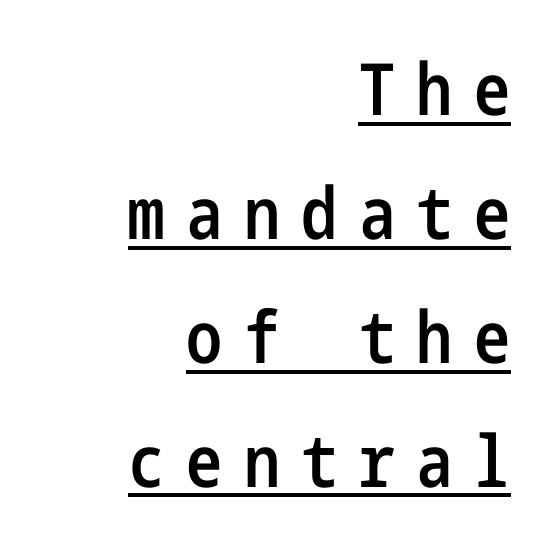
The image shows 72 px semibold, condensed sans-serif type, upright; set right-aligned, line spacing 1.72x, unusually wide letter spacing (+0.3 em), underlined; low stroke contrast and a medium x-height.
